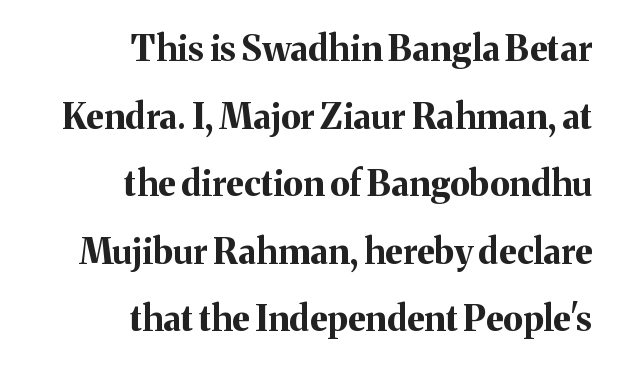
The image shows 35 px bold serif type, upright; set right-aligned, loose line spacing (1.93x), normal letter spacing, not underlined; medium stroke contrast and a medium x-height.
